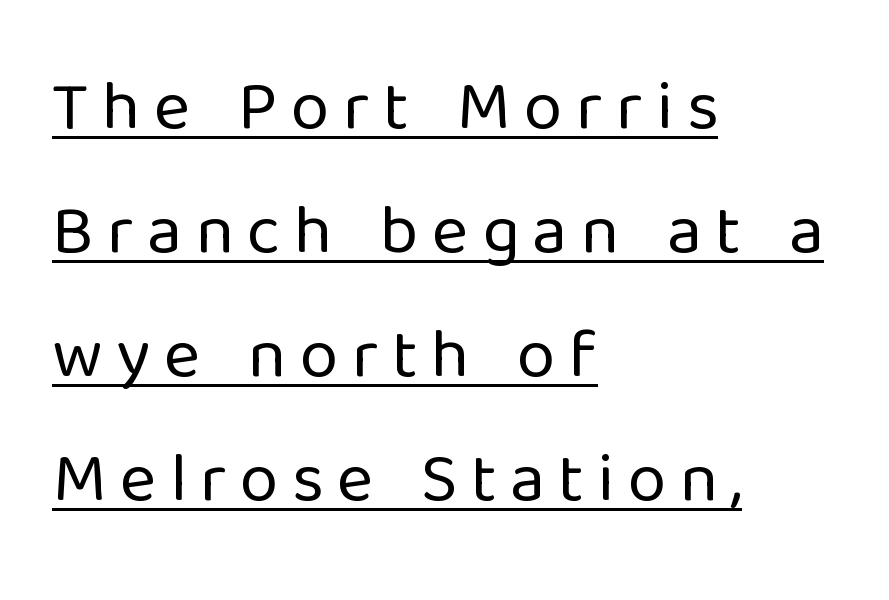
{"serif": "no", "italic": "no", "bold": "no", "weight": "regular", "width": "normal", "stroke_contrast": "low", "x_height": "medium", "monospaced": "no", "underline": "yes", "align": "left", "line_spacing_ratio": 1.77, "glyph_px": 70}
